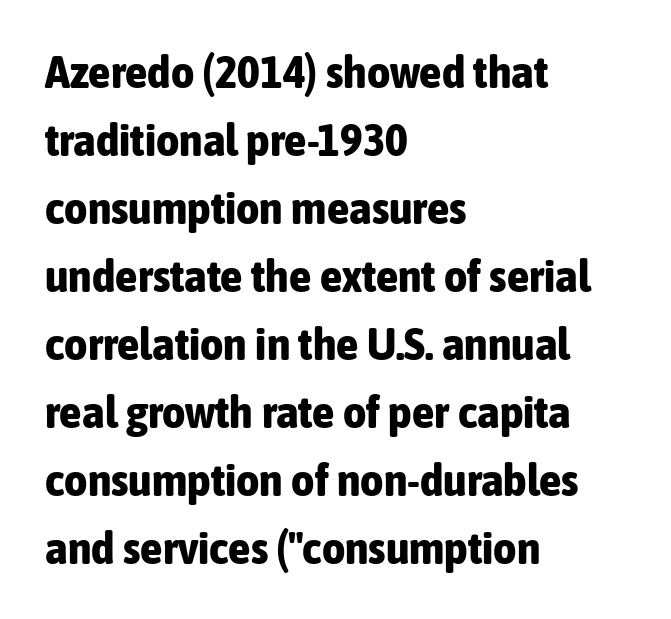
{"serif": "no", "italic": "no", "bold": "yes", "weight": "bold", "width": "condensed", "stroke_contrast": "low", "x_height": "medium", "monospaced": "no", "underline": "no", "align": "left", "line_spacing": "normal", "line_spacing_ratio": 1.51, "letter_spacing": "normal", "letter_spacing_em": 0.0, "glyph_px": 45}
